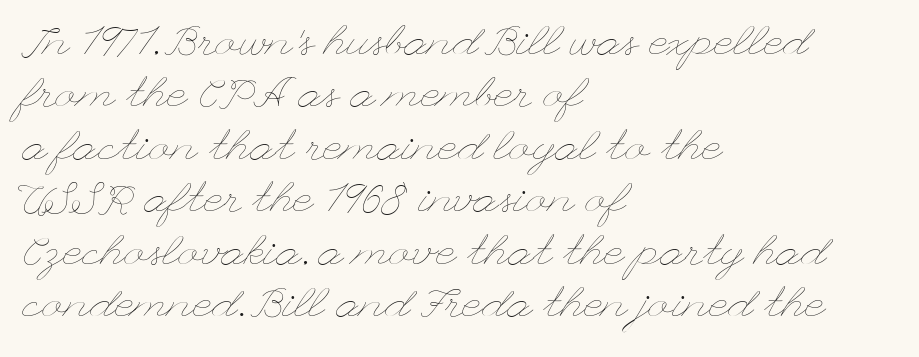
The image shows 43 px thin, wide type; set left-aligned, line spacing 1.22x, normal letter spacing, not underlined; low stroke contrast and a small x-height.
